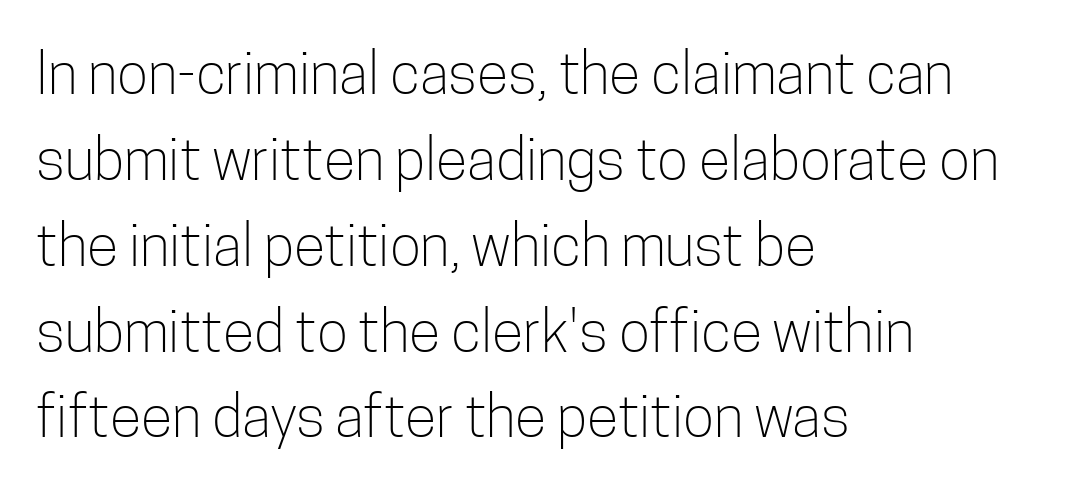
The image shows 58 px light, condensed sans-serif type, upright; set left-aligned, normal line spacing (1.48x), normal letter spacing, not underlined; low stroke contrast and a medium x-height.
